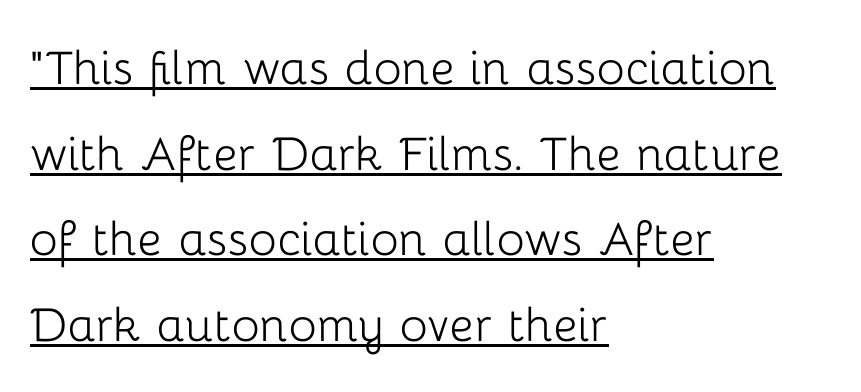
Q: Is the text bold? A: No.
Q: Is the text italic (slanted)? A: No, it is upright.
Q: Is the typeface a serif or a sans-serif typeface? A: Sans-serif.
Q: Is the text underlined? A: Yes.
Q: How is the paragraph aligned? A: Left-aligned.
Q: Is the spacing between letters normal or unusually wide? A: Normal.
Q: Is the spacing between lines tight, normal or loose? A: Normal.
Q: Width (condensed, normal, or wide)? A: Normal.
Q: Stroke contrast? A: Low.
Q: x-height? A: Medium.
Q: Monospaced? A: No.
